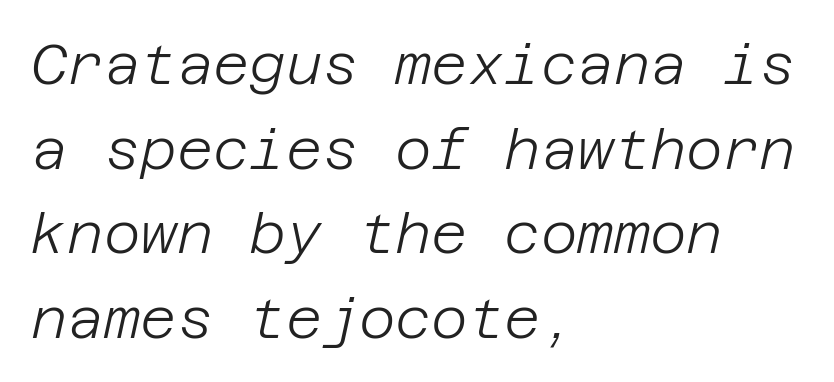
Layout note: lines flush left. Observe the ordinary spacing: letters are neighbours, not strangers. The typesetting does not lean heavy: it is not bold. Horizontal bands of white between lines are of average thickness. Compared with ordinary roman type, these characters are visibly tilted.
